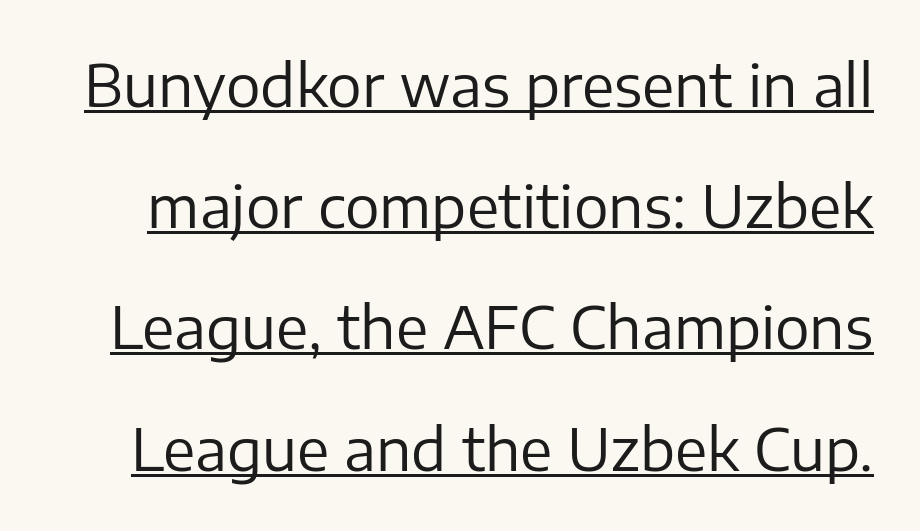
Q: Is the text bold? A: No.
Q: Is the text italic (slanted)? A: No, it is upright.
Q: Is the typeface a serif or a sans-serif typeface? A: Sans-serif.
Q: Is the text underlined? A: Yes.
Q: Is the spacing between letters normal or unusually wide? A: Normal.
Q: Is the spacing between lines tight, normal or loose? A: Loose.
Q: Width (condensed, normal, or wide)? A: Normal.
Q: Stroke contrast? A: Low.
Q: x-height? A: Medium.
Q: Monospaced? A: No.
